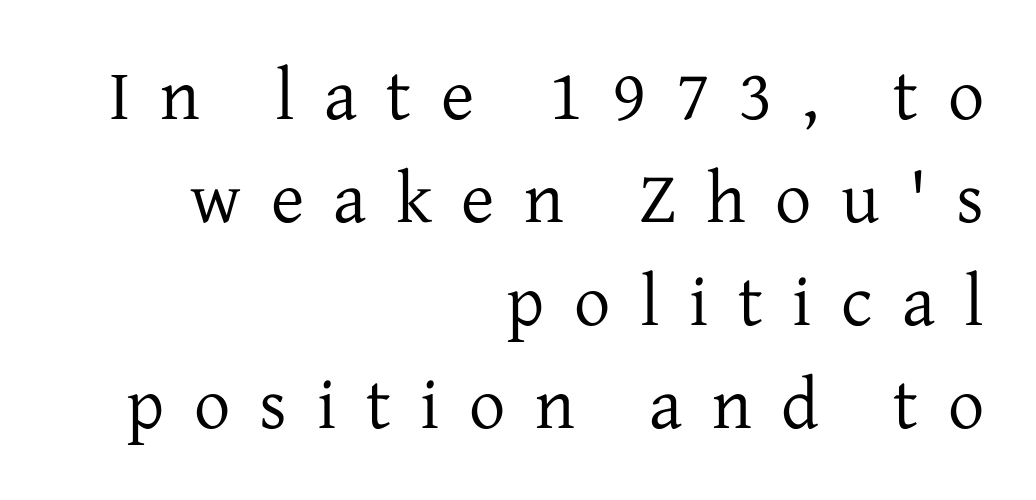
{"serif": "yes", "italic": "no", "bold": "no", "weight": "regular", "width": "normal", "stroke_contrast": "low", "x_height": "medium", "monospaced": "no", "underline": "no", "align": "right", "line_spacing": "normal", "line_spacing_ratio": 1.43, "letter_spacing": "wide", "letter_spacing_em": 0.41, "glyph_px": 72}
